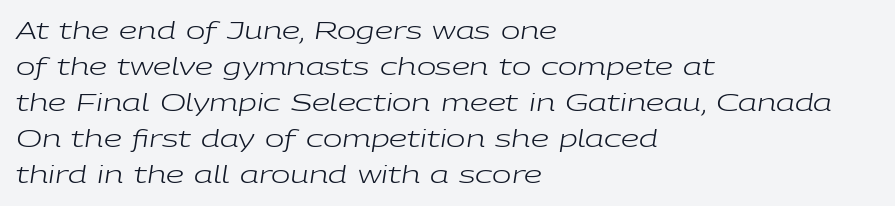
The image shows 23 px text type, italic (leaning right); set left-aligned, normal line spacing (1.57x), normal letter spacing, not underlined.
